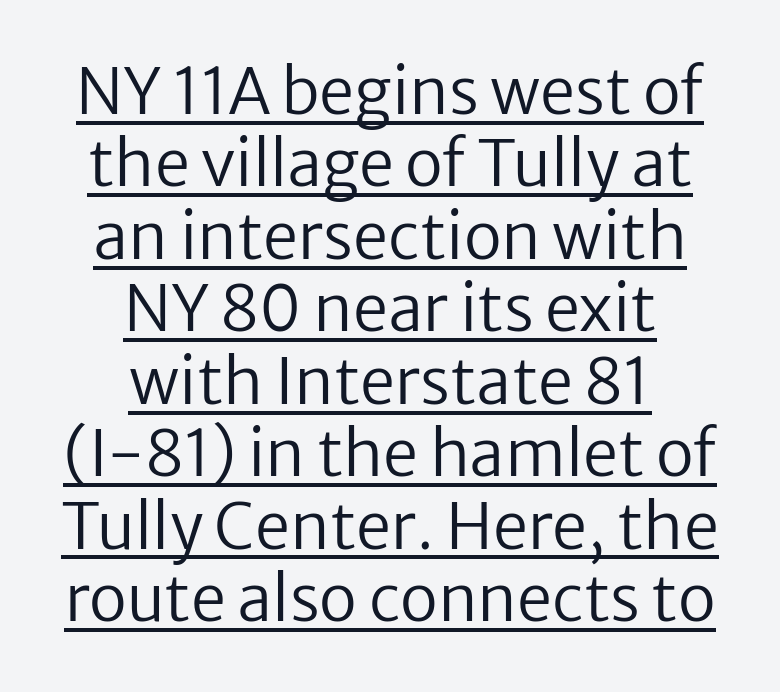
The image shows 63 px regular-weight sans-serif type, upright; set centered, tight line spacing (1.15x), normal letter spacing, underlined; low stroke contrast and a medium x-height.
